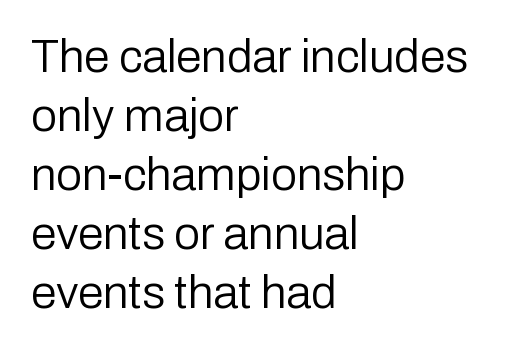
The image shows 46 px regular-weight sans-serif type, upright; set left-aligned, normal line spacing (1.28x), normal letter spacing, not underlined; low stroke contrast and a medium x-height.
